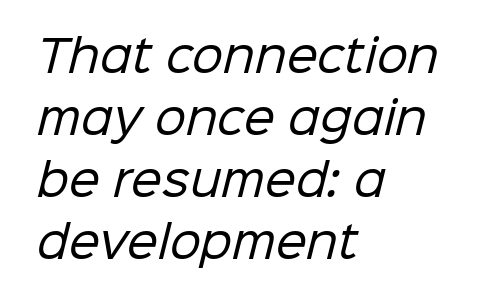
The typesetter chose a ragged-right arrangement here. The face used here is proportionally spaced, like ordinary book or web type. Is this a sans? Yes — the strokes have no serifs. Reading down the column, the eye jumps a familiar distance to each next line. Words float on clear page, feet unadorned. Is the type heavy? It reads as light-to-regular instead.
